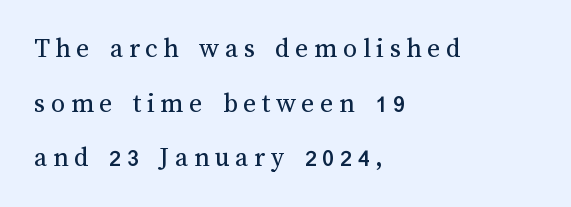
The image shows 28 px regular-weight type, upright; set left-aligned, loose line spacing (1.95x), unusually wide letter spacing (+0.2 em), not underlined; medium stroke contrast and a medium x-height.
